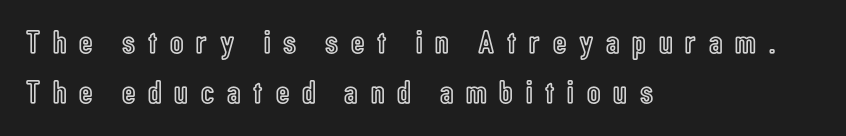
{"italic": "no", "width": "condensed", "x_height": "medium", "monospaced": "no", "underline": "no", "align": "left", "line_spacing": "normal", "line_spacing_ratio": 1.51, "letter_spacing": "wide", "letter_spacing_em": 0.39, "glyph_px": 33}
